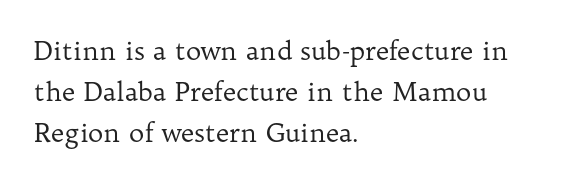
Q: Is the text bold? A: No.
Q: Is the text italic (slanted)? A: No, it is upright.
Q: Is the text underlined? A: No.
Q: How is the paragraph aligned? A: Left-aligned.
Q: Is the spacing between letters normal or unusually wide? A: Normal.
Q: Is the spacing between lines tight, normal or loose? A: Normal.
